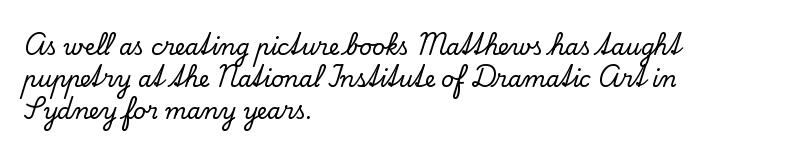
The image shows 22 px text type; set left-aligned, normal line spacing (1.45x), normal letter spacing, not underlined.
